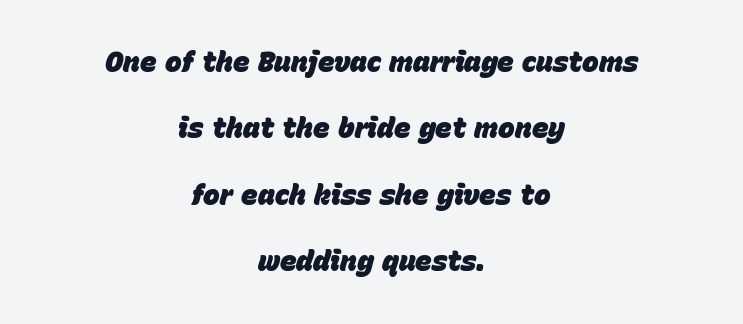
The image shows 28 px heavy type, italic (leaning right); set centered, loose line spacing (2.37x), normal letter spacing, not underlined; low stroke contrast and a large x-height.
